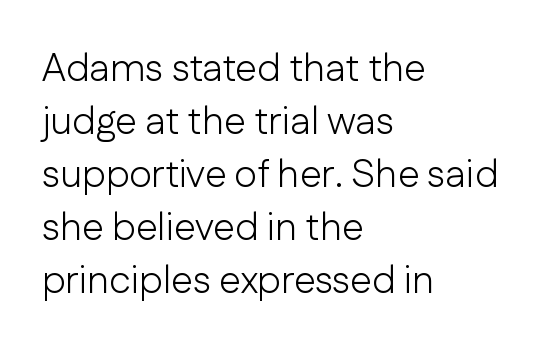
Q: Is the text bold? A: No.
Q: Is the text italic (slanted)? A: No, it is upright.
Q: Is the typeface a serif or a sans-serif typeface? A: Sans-serif.
Q: Is the text underlined? A: No.
Q: How is the paragraph aligned? A: Left-aligned.
Q: Is the spacing between letters normal or unusually wide? A: Normal.
Q: Is the spacing between lines tight, normal or loose? A: Normal.
Q: Width (condensed, normal, or wide)? A: Normal.
Q: Stroke contrast? A: Low.
Q: x-height? A: Medium.
Q: Monospaced? A: No.
